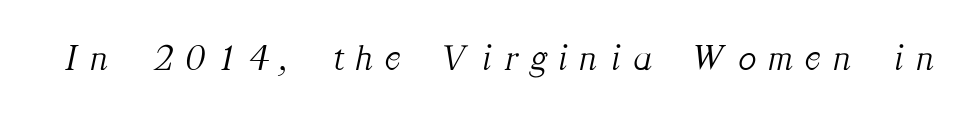
{"serif": "yes", "italic": "yes", "lean": "right", "slant_degrees": 12, "bold": "no", "weight": "light", "width": "normal", "stroke_contrast": "medium", "x_height": "medium", "monospaced": "no", "underline": "no", "letter_spacing": "wide", "letter_spacing_em": 0.36, "glyph_px": 37}
